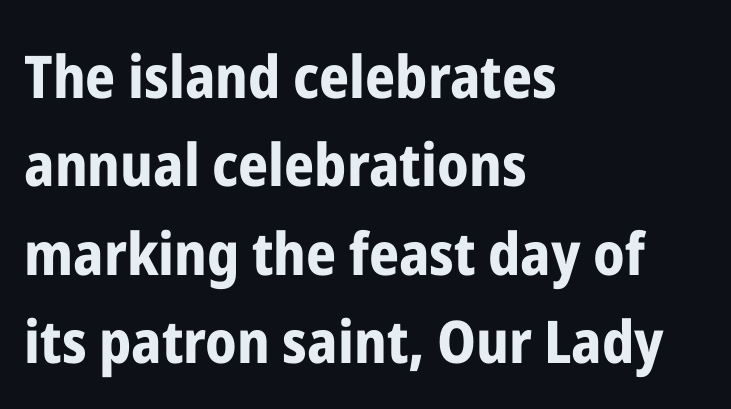
Q: Is the text bold? A: Yes.
Q: Is the text italic (slanted)? A: No, it is upright.
Q: Is the typeface a serif or a sans-serif typeface? A: Sans-serif.
Q: Is the text underlined? A: No.
Q: How is the paragraph aligned? A: Left-aligned.
Q: Is the spacing between letters normal or unusually wide? A: Normal.
Q: Is the spacing between lines tight, normal or loose? A: Normal.
Q: Width (condensed, normal, or wide)? A: Condensed.
Q: Stroke contrast? A: Low.
Q: x-height? A: Medium.
Q: Monospaced? A: No.
